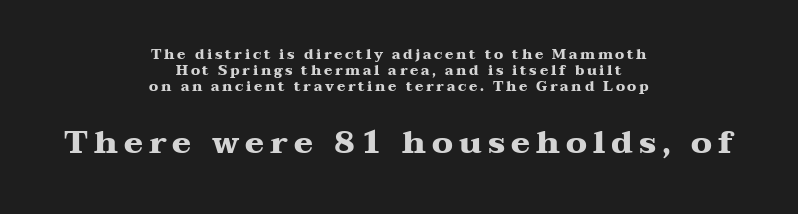
{"serif": "yes", "italic": "no", "bold": "yes", "weight": "heavy", "width": "wide", "stroke_contrast": "medium", "x_height": "medium", "monospaced": "no", "underline": "no", "align": "center", "line_spacing": "tight", "line_spacing_ratio": 1.14, "larger_block": "second", "size_ratio": 2.29, "glyph_px": 32}
